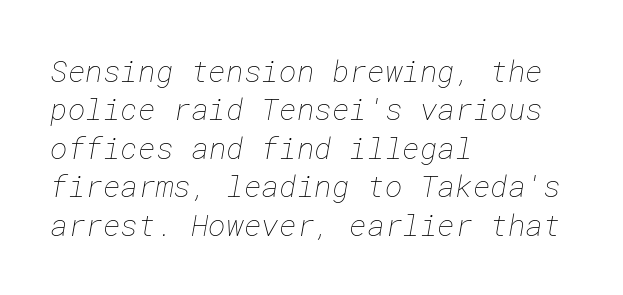
Q: Is the text bold? A: No.
Q: Is the text underlined? A: No.
Q: How is the paragraph aligned? A: Left-aligned.
Q: Is the spacing between letters normal or unusually wide? A: Normal.
Q: Is the spacing between lines tight, normal or loose? A: Normal.
Q: Width (condensed, normal, or wide)? A: Normal.
Q: Stroke contrast? A: Low.
Q: x-height? A: Medium.
